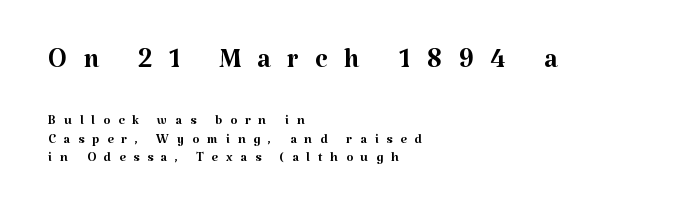
The image shows 37 px regular-weight serif type, upright; set left-aligned, tight line spacing (1.02x), unusually wide letter spacing (+0.44 em), not underlined; the first (top) block is 2.06x larger; medium stroke contrast and a medium x-height.
